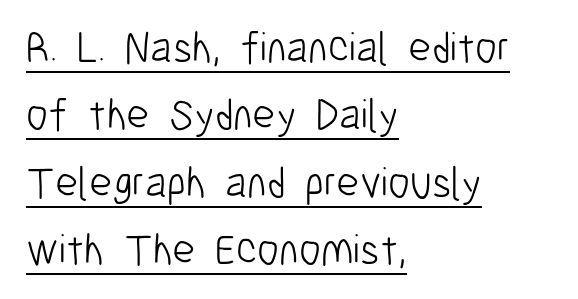
The image shows 44 px light, condensed sans-serif type, upright; set left-aligned, normal line spacing (1.53x), normal letter spacing, underlined; low stroke contrast and a medium x-height.
